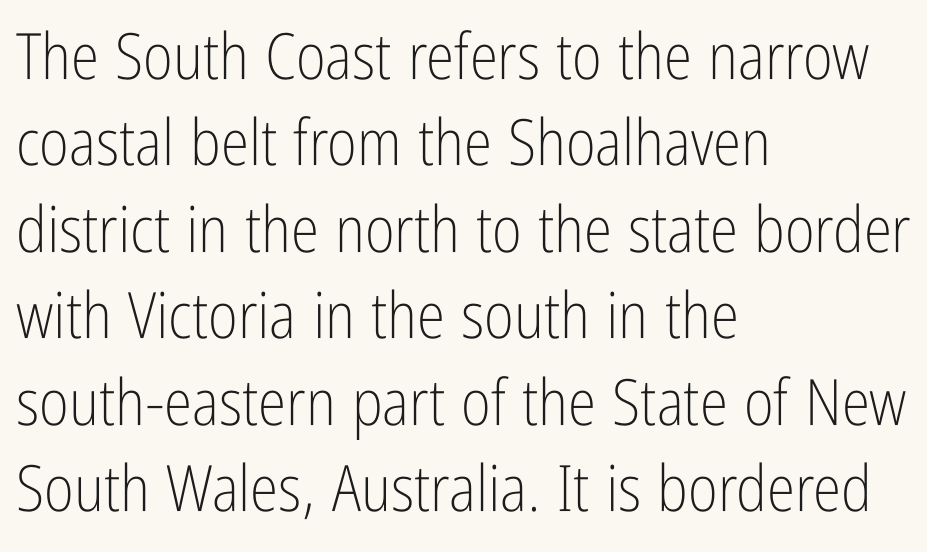
Q: Is the text bold? A: No.
Q: Is the text italic (slanted)? A: No, it is upright.
Q: Is the typeface a serif or a sans-serif typeface? A: Sans-serif.
Q: Is the text underlined? A: No.
Q: How is the paragraph aligned? A: Left-aligned.
Q: Is the spacing between letters normal or unusually wide? A: Normal.
Q: Is the spacing between lines tight, normal or loose? A: Normal.
Q: Width (condensed, normal, or wide)? A: Condensed.
Q: Stroke contrast? A: Low.
Q: x-height? A: Medium.
Q: Monospaced? A: No.
